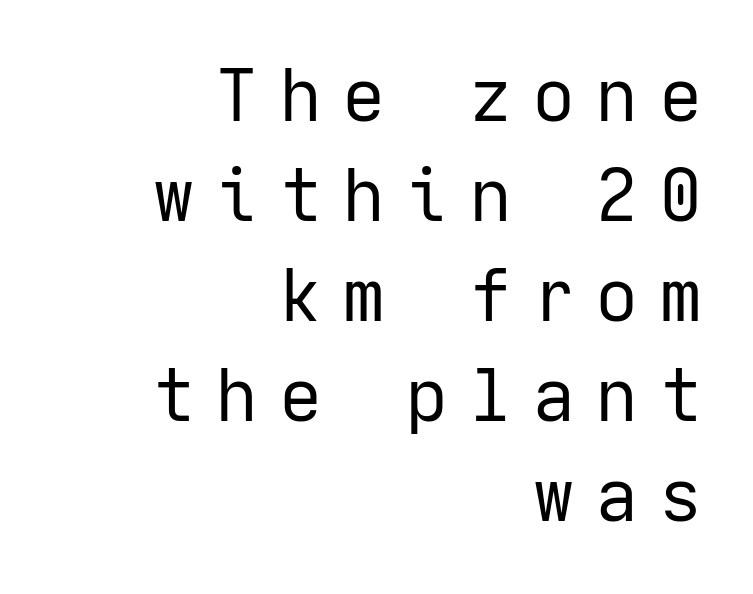
{"serif": "no", "italic": "no", "bold": "no", "weight": "regular", "width": "normal", "stroke_contrast": "low", "x_height": "medium", "underline": "no", "align": "right", "line_spacing": "normal", "line_spacing_ratio": 1.39, "letter_spacing": "wide", "letter_spacing_em": 0.28, "glyph_px": 72}
